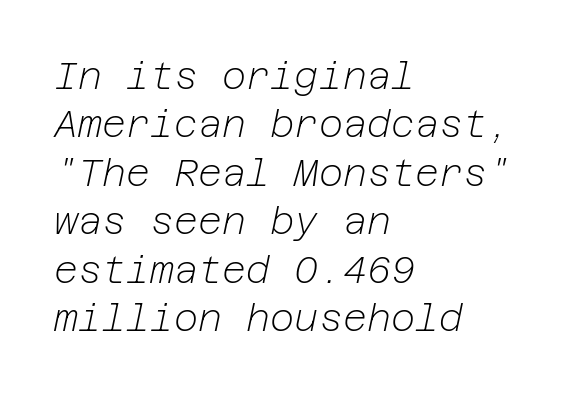
{"italic": "yes", "lean": "right", "slant_degrees": 12, "bold": "no", "weight": "light", "width": "normal", "stroke_contrast": "low", "x_height": "medium", "underline": "no", "align": "left", "line_spacing": "normal", "line_spacing_ratio": 1.31, "letter_spacing": "normal", "letter_spacing_em": 0.0, "glyph_px": 37}
